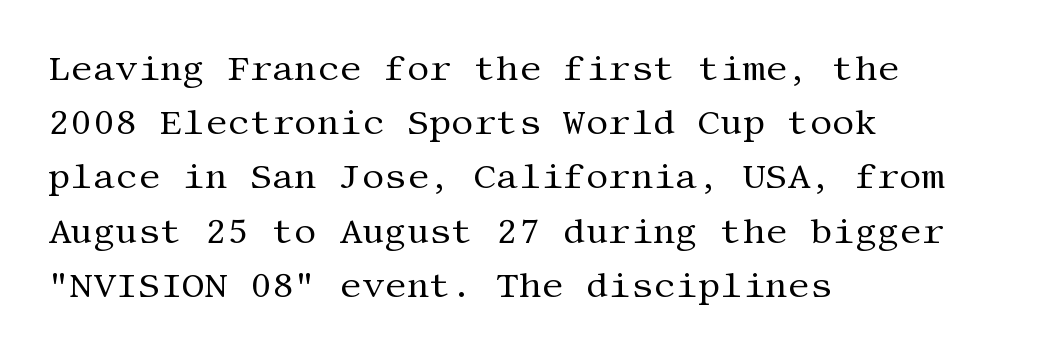
{"serif": "yes", "italic": "no", "bold": "no", "weight": "regular", "width": "normal", "stroke_contrast": "medium", "x_height": "large", "underline": "no", "align": "left", "line_spacing": "normal", "line_spacing_ratio": 1.55, "letter_spacing": "normal", "letter_spacing_em": 0.0, "glyph_px": 35}
